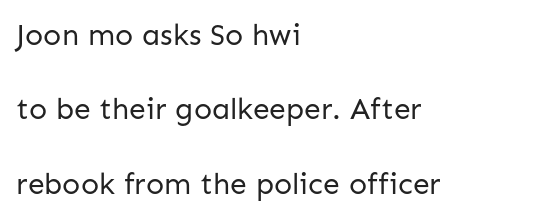
Q: Is the text bold? A: No.
Q: Is the text italic (slanted)? A: No, it is upright.
Q: Is the typeface a serif or a sans-serif typeface? A: Sans-serif.
Q: Is the text underlined? A: No.
Q: How is the paragraph aligned? A: Left-aligned.
Q: Is the spacing between letters normal or unusually wide? A: Normal.
Q: Is the spacing between lines tight, normal or loose? A: Loose.
Q: Width (condensed, normal, or wide)? A: Normal.
Q: Stroke contrast? A: Low.
Q: x-height? A: Medium.
Q: Monospaced? A: No.
